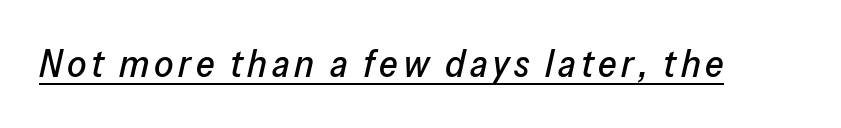
The image shows 38 px text type, italic (leaning right); set underlined; low stroke contrast and a medium x-height.
